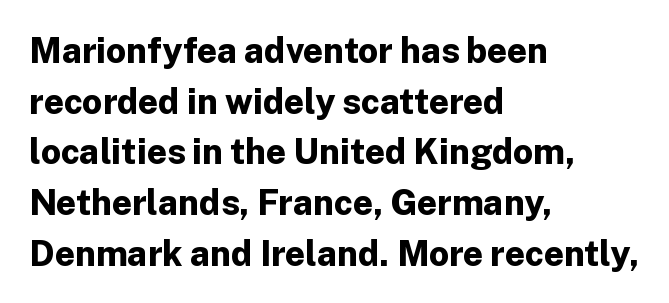
Between one letter and the next there's only the usual sliver of space. A roman cut, with each character standing at attention. The zone under the glyphs is completely vacant. Does the weight exceed regular? Yes, all the way to bold. Layout note: lines flush left. Each letter's strokes conclude bluntly, with no projecting serifs.
